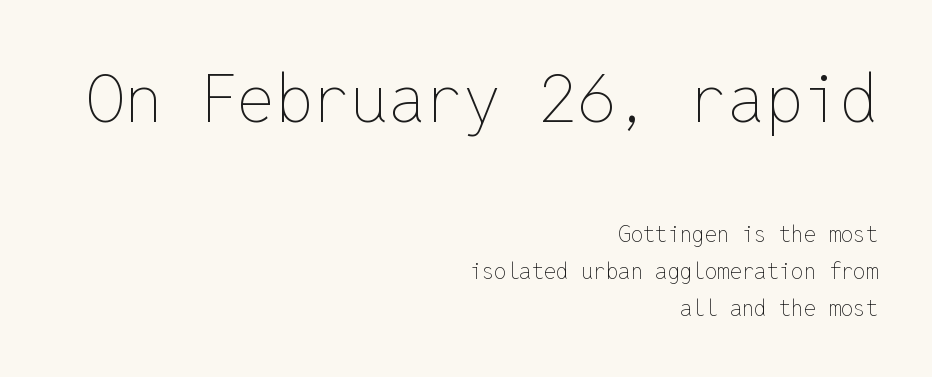
The image shows 67 px thin type, upright, monospaced; set right-aligned, normal line spacing (1.67x), normal letter spacing, not underlined; the first (top) block is 3.05x larger; low stroke contrast and a medium x-height.
